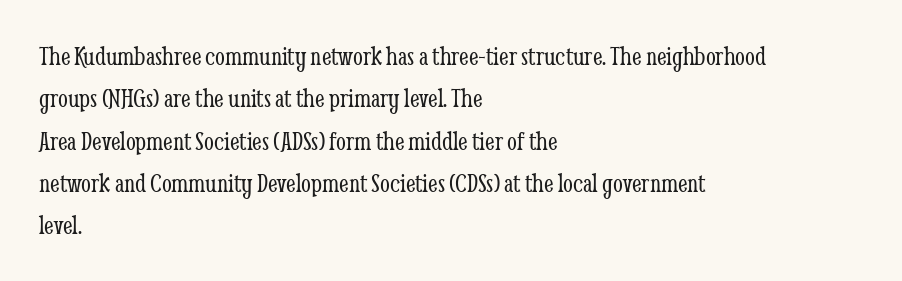
{"serif": "yes", "italic": "no", "bold": "no", "weight": "light", "width": "condensed", "stroke_contrast": "low", "x_height": "medium", "monospaced": "no", "underline": "no", "align": "left", "line_spacing": "normal", "line_spacing_ratio": 1.51, "letter_spacing": "normal", "letter_spacing_em": 0.0, "glyph_px": 28}
